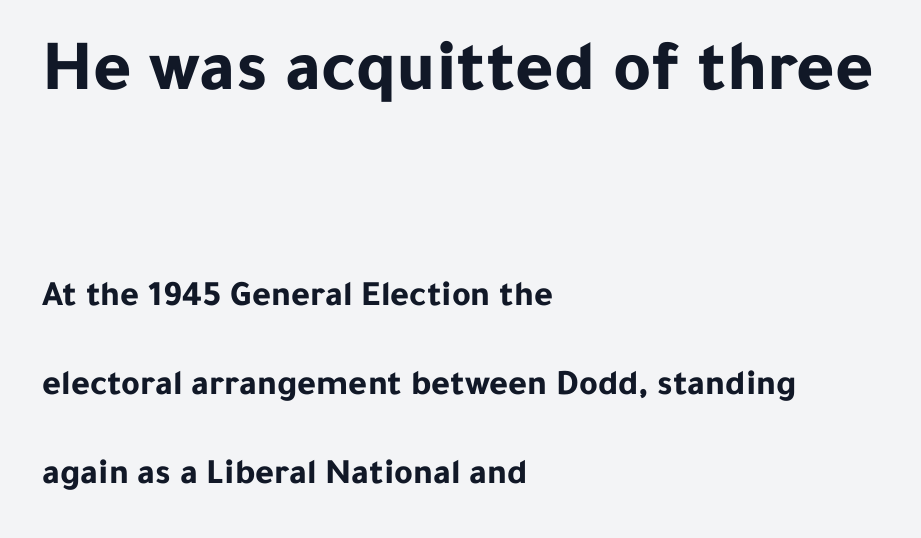
The line texture is even and compact thanks to regular tracking. Here the designer chose a conventional face with non-uniform glyph widths. The rendering shows plain stroke endings on the letterforms — a sans-serif design. These two chunks differ in scale, with the top chunk taking the larger measure.
